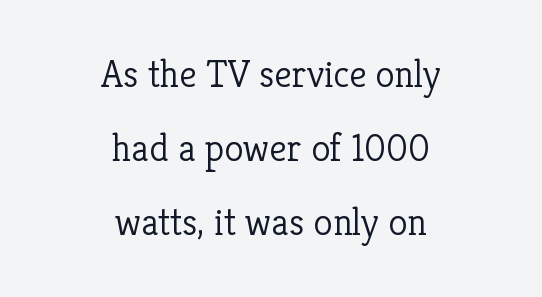
This sample is center-justified, so both line endings float freely. A bare baseline throughout the passage. Nothing heavy about these letters — not bold at all. This is the regular roman posture of the typeface.
